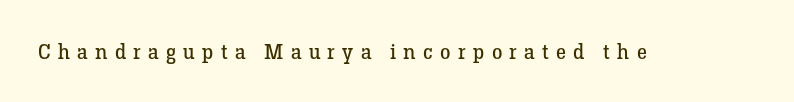
{"italic": "no", "bold": "no", "underline": "no", "letter_spacing": "wide", "letter_spacing_em": 0.35, "glyph_px": 21}
